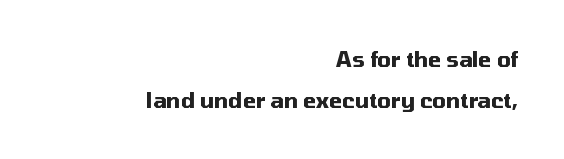
{"italic": "no", "bold": "yes", "underline": "no", "align": "right", "line_spacing": "loose", "line_spacing_ratio": 1.94, "letter_spacing": "normal", "letter_spacing_em": 0.0, "glyph_px": 21}
